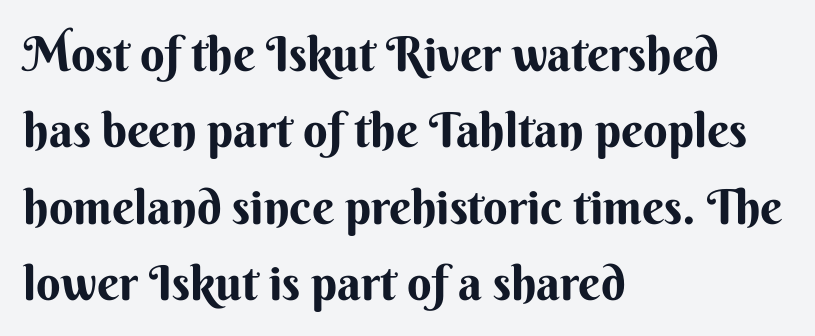
The image shows 48 px sans-serif type, upright; set left-aligned, normal line spacing (1.59x), normal letter spacing, not underlined; medium stroke contrast and a small x-height.
